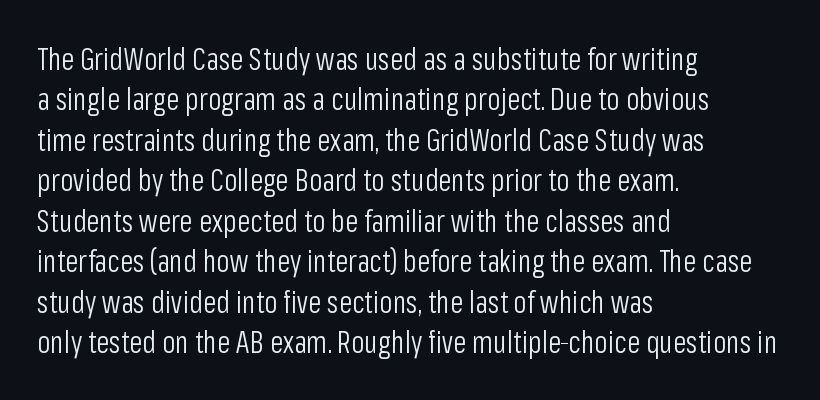
{"serif": "no", "italic": "no", "bold": "no", "weight": "light", "width": "condensed", "stroke_contrast": "low", "x_height": "medium", "monospaced": "no", "underline": "no", "align": "left", "line_spacing": "normal", "line_spacing_ratio": 1.35, "letter_spacing": "normal", "letter_spacing_em": 0.0, "glyph_px": 30}
